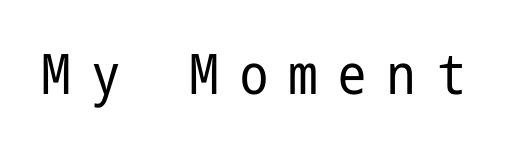
Q: Is the text bold? A: No.
Q: Is the text italic (slanted)? A: No, it is upright.
Q: Is the typeface a serif or a sans-serif typeface? A: Sans-serif.
Q: Is the text underlined? A: No.
Q: Is the spacing between letters normal or unusually wide? A: Unusually wide.
Q: Width (condensed, normal, or wide)? A: Condensed.
Q: Stroke contrast? A: Low.
Q: x-height? A: Medium.
